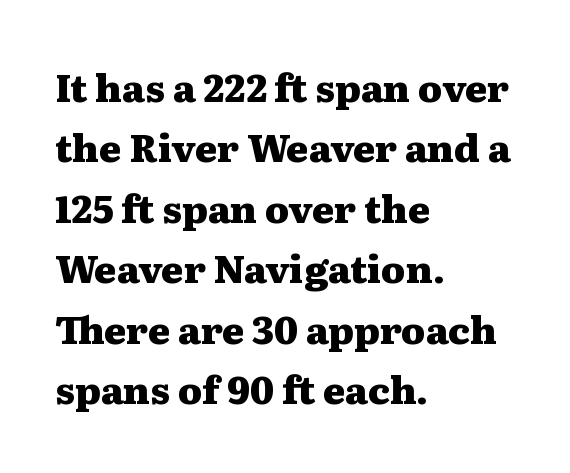
The image shows 38 px heavy, wide serif type, upright; set left-aligned, normal line spacing (1.59x), normal letter spacing, not underlined; medium stroke contrast and a medium x-height.
